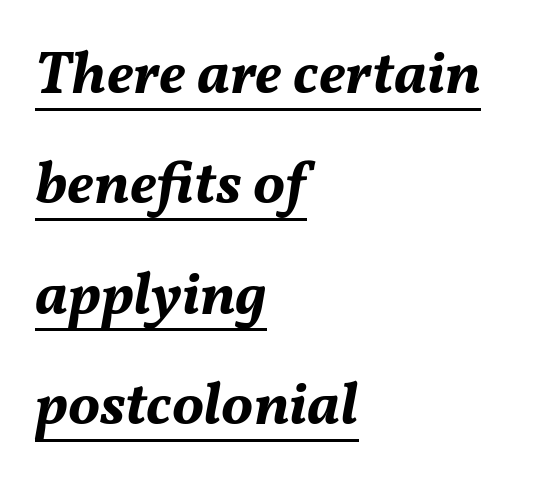
Q: Is the text bold? A: Yes.
Q: Is the text italic (slanted)? A: Yes, it leans right by about 11 degrees.
Q: Is the text underlined? A: Yes.
Q: How is the paragraph aligned? A: Left-aligned.
Q: Is the spacing between letters normal or unusually wide? A: Normal.
Q: Width (condensed, normal, or wide)? A: Normal.
Q: Stroke contrast? A: Medium.
Q: x-height? A: Medium.
Q: Monospaced? A: No.
